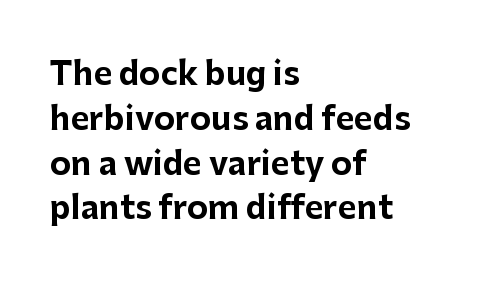
Q: Is the text bold? A: Yes.
Q: Is the text italic (slanted)? A: No, it is upright.
Q: Is the typeface a serif or a sans-serif typeface? A: Sans-serif.
Q: Is the text underlined? A: No.
Q: How is the paragraph aligned? A: Left-aligned.
Q: Is the spacing between letters normal or unusually wide? A: Normal.
Q: Is the spacing between lines tight, normal or loose? A: Normal.
Q: Width (condensed, normal, or wide)? A: Normal.
Q: Stroke contrast? A: Low.
Q: x-height? A: Medium.
Q: Monospaced? A: No.
